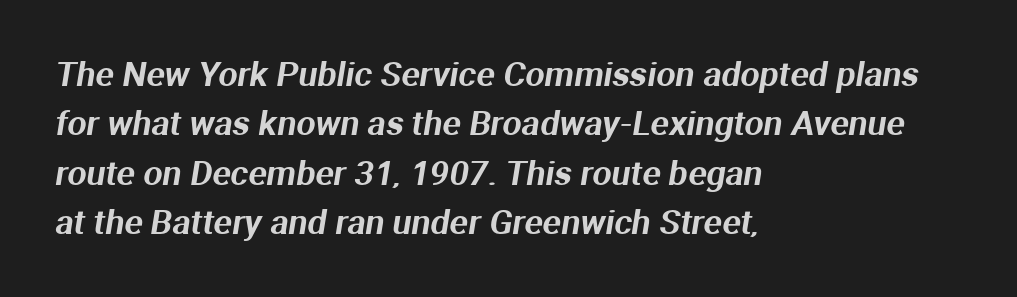
Between one letter and the next there's only the usual sliver of space. Bare-footed words on every line. Do the characters align in a grid? No, the font is proportional. In CSS terms this would be text-align: left. The lines sit at an ordinary, default distance from one another.
